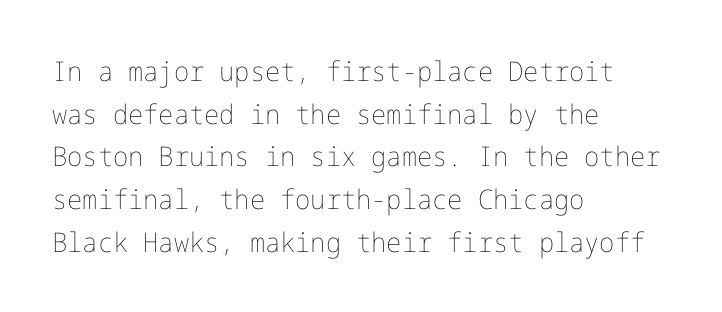
The ragged edge is on the right, which tells us the setting is flush left. Vertical strokes here are truly vertical. Heaviness? Minimal to ordinary, like unemphasized prose. Lines of text with bare space underneath.
